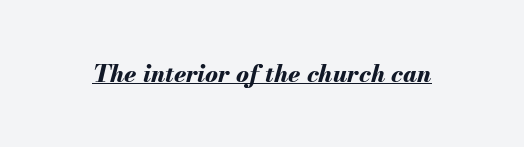
Q: Is the text bold? A: Yes.
Q: Is the text italic (slanted)? A: Yes, it leans right by about 13 degrees.
Q: Is the text underlined? A: Yes.
Q: Is the spacing between letters normal or unusually wide? A: Normal.
